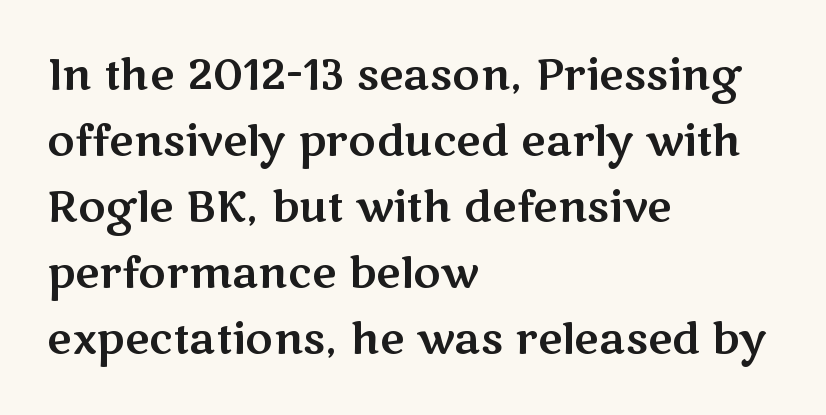
Regarding leading, the lines here are spaced in the standard way. In terms of posture, this sample is upright. These lines are rendered in a variable-pitch font. Underlining? Definitely not there.
